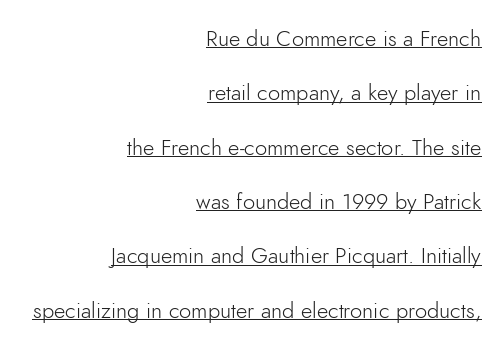
Q: Is the text bold? A: No.
Q: Is the text italic (slanted)? A: No, it is upright.
Q: Is the text underlined? A: Yes.
Q: How is the paragraph aligned? A: Right-aligned.
Q: Is the spacing between letters normal or unusually wide? A: Normal.
Q: Is the spacing between lines tight, normal or loose? A: Loose.
